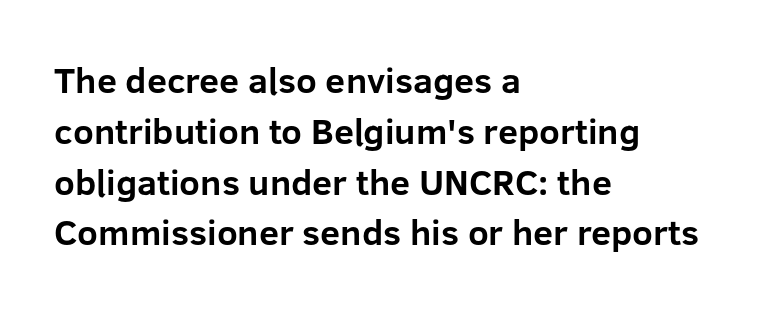
Look at the bottom of the vertical strokes: they stop flat, with no serifs. Rendered with straight, roman letterforms. The gap between lines stays unmarked. What weight is shown? A full bold with thick strokes. Summary of vertical rhythm: regular, with standard interline spacing. Spacing verdict: proportional, widths tailored to each character.
